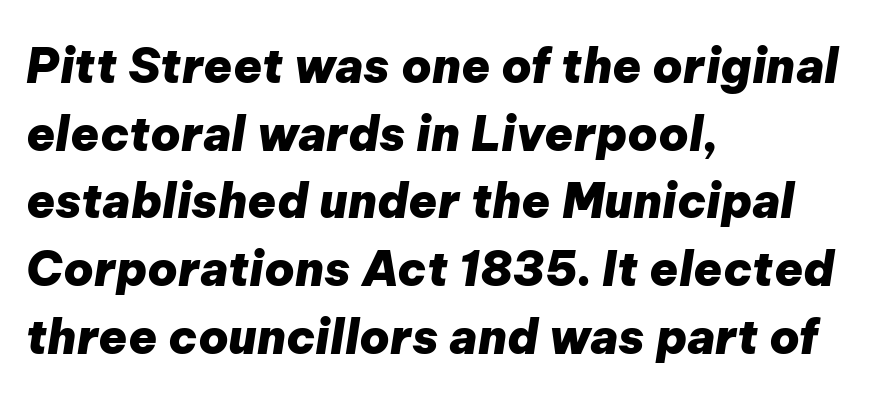
Q: Is the text bold? A: Yes.
Q: Is the text italic (slanted)? A: Yes, it leans right by about 9 degrees.
Q: Is the text underlined? A: No.
Q: How is the paragraph aligned? A: Left-aligned.
Q: Is the spacing between letters normal or unusually wide? A: Normal.
Q: Is the spacing between lines tight, normal or loose? A: Normal.
Q: Width (condensed, normal, or wide)? A: Normal.
Q: Stroke contrast? A: Low.
Q: x-height? A: Medium.
Q: Monospaced? A: No.
